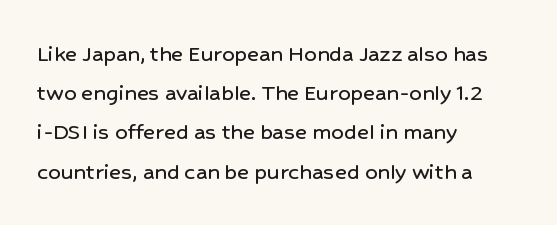
The image shows 25 px text type, upright; set left-aligned, normal line spacing (1.57x), normal letter spacing, not underlined.
